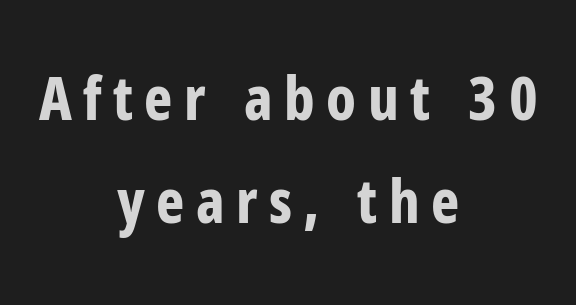
Q: Is the text bold? A: Yes.
Q: Is the text italic (slanted)? A: No, it is upright.
Q: Is the typeface a serif or a sans-serif typeface? A: Sans-serif.
Q: Is the text underlined? A: No.
Q: How is the paragraph aligned? A: Centered.
Q: Width (condensed, normal, or wide)? A: Condensed.
Q: Stroke contrast? A: Low.
Q: x-height? A: Medium.
Q: Monospaced? A: No.
